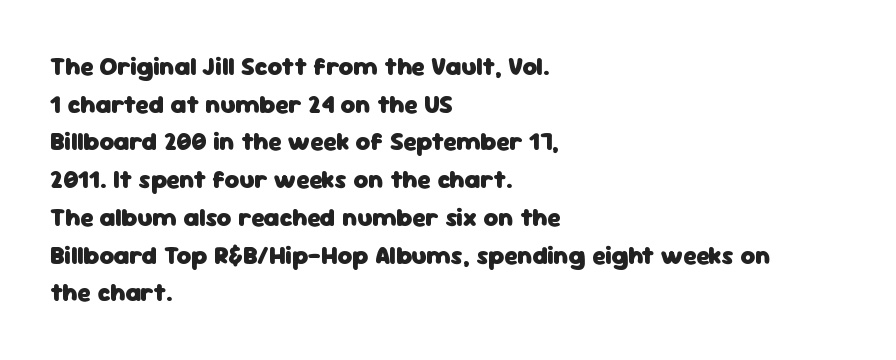
Students, note that the glyphs here touch the page at normal intervals. The vertical gap from one line to the next is medium. The lettering stays uniformly vertical, giving the passage a roman look. The lines are quadded left. Heft: maximum for text — a bold. Type without underlining.
